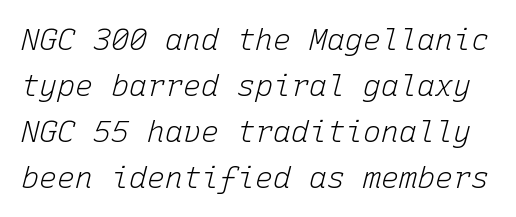
Q: Is the text bold? A: No.
Q: Is the text italic (slanted)? A: Yes, it leans right by about 15 degrees.
Q: Is the text underlined? A: No.
Q: Is the spacing between letters normal or unusually wide? A: Normal.
Q: Is the spacing between lines tight, normal or loose? A: Normal.
Q: Width (condensed, normal, or wide)? A: Normal.
Q: Stroke contrast? A: Low.
Q: x-height? A: Medium.
Q: Monospaced? A: Yes.
